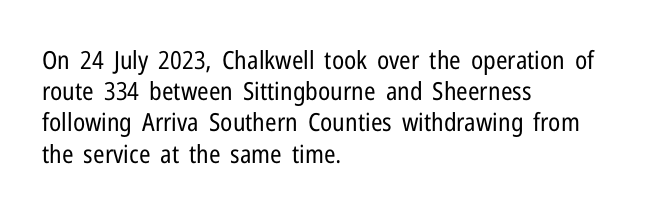
Q: Is the text bold? A: No.
Q: Is the text italic (slanted)? A: No, it is upright.
Q: Is the text underlined? A: No.
Q: How is the paragraph aligned? A: Left-aligned.
Q: Is the spacing between letters normal or unusually wide? A: Normal.
Q: Is the spacing between lines tight, normal or loose? A: Normal.
